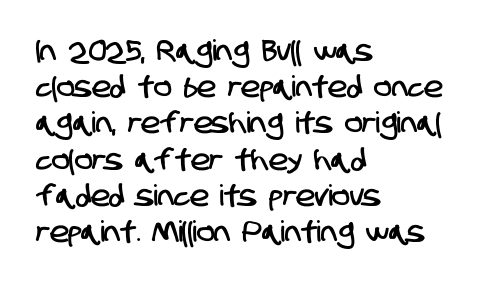
Q: Is the typeface a serif or a sans-serif typeface? A: Sans-serif.
Q: Is the text underlined? A: No.
Q: How is the paragraph aligned? A: Left-aligned.
Q: Is the spacing between letters normal or unusually wide? A: Normal.
Q: Is the spacing between lines tight, normal or loose? A: Normal.
Q: Width (condensed, normal, or wide)? A: Condensed.
Q: Stroke contrast? A: Low.
Q: x-height? A: Large.
Q: Monospaced? A: No.
